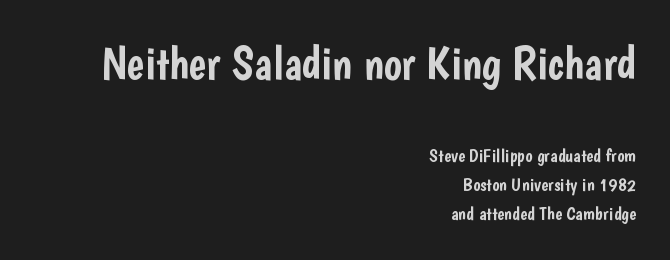
Q: Is the text italic (slanted)? A: No, it is upright.
Q: Is the typeface a serif or a sans-serif typeface? A: Sans-serif.
Q: Is the text underlined? A: No.
Q: How is the paragraph aligned? A: Right-aligned.
Q: Is the spacing between letters normal or unusually wide? A: Normal.
Q: Is the spacing between lines tight, normal or loose? A: Normal.
Q: Which block of text is set in a larger size, the first (top) or the second (bottom)? A: The first (top) one.
Q: Width (condensed, normal, or wide)? A: Condensed.
Q: Stroke contrast? A: Low.
Q: x-height? A: Medium.
Q: Monospaced? A: No.
